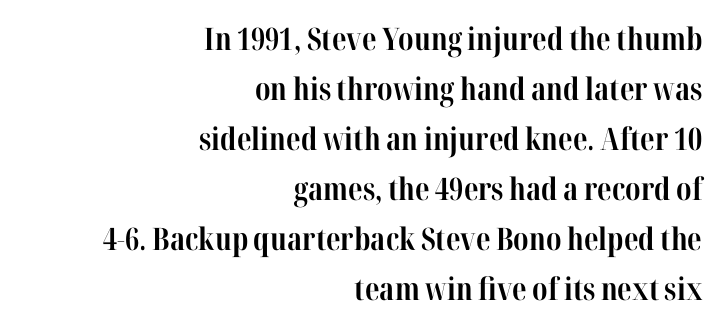
Leading matches the norm, producing a regular column. Are there feet on the stems? There are — it's a serif. Bare-footed words on every line. Heft: maximum for text — a bold. Tracking value appears to be zero — textbook default spacing. Vertical strokes here are truly vertical.
